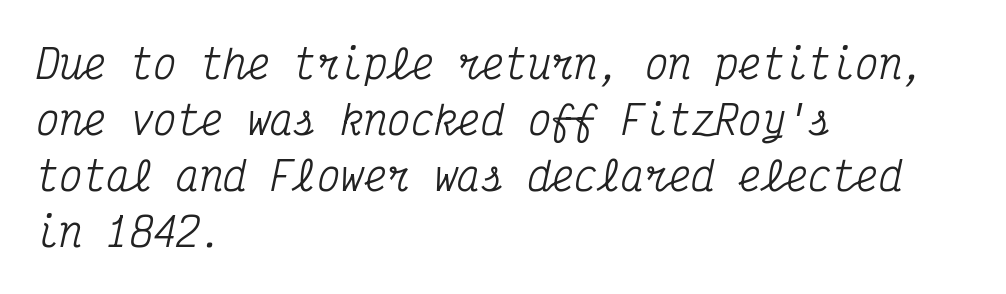
{"serif": "yes", "italic": "yes", "lean": "right", "slant_degrees": 12, "width": "condensed", "stroke_contrast": "medium", "x_height": "medium", "monospaced": "yes", "underline": "no", "align": "left", "line_spacing": "normal", "line_spacing_ratio": 1.44, "letter_spacing": "normal", "letter_spacing_em": 0.0, "glyph_px": 39}
